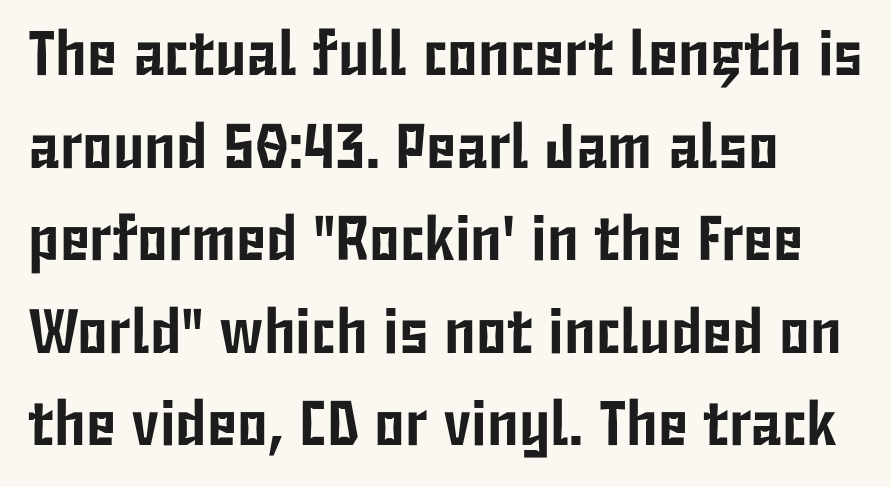
Q: Is the text italic (slanted)? A: No, it is upright.
Q: Is the typeface a serif or a sans-serif typeface? A: Sans-serif.
Q: Is the text underlined? A: No.
Q: How is the paragraph aligned? A: Left-aligned.
Q: Is the spacing between letters normal or unusually wide? A: Normal.
Q: Is the spacing between lines tight, normal or loose? A: Normal.
Q: Width (condensed, normal, or wide)? A: Condensed.
Q: Stroke contrast? A: Low.
Q: x-height? A: Medium.
Q: Monospaced? A: No.
